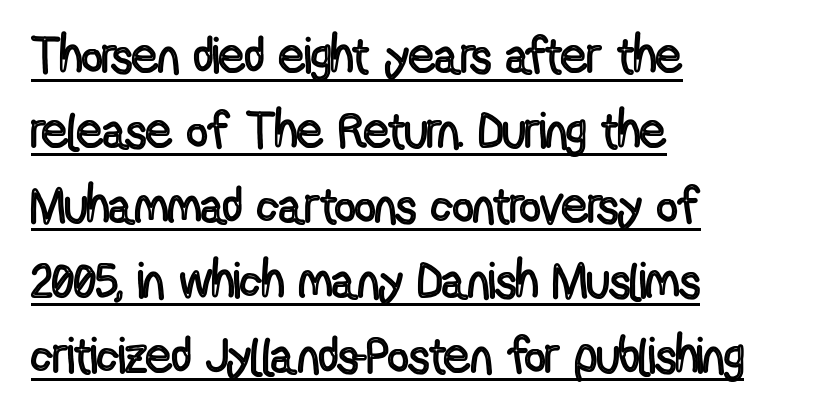
The image shows 51 px condensed type, upright; set left-aligned, normal line spacing (1.47x), normal letter spacing, underlined; a medium x-height.
